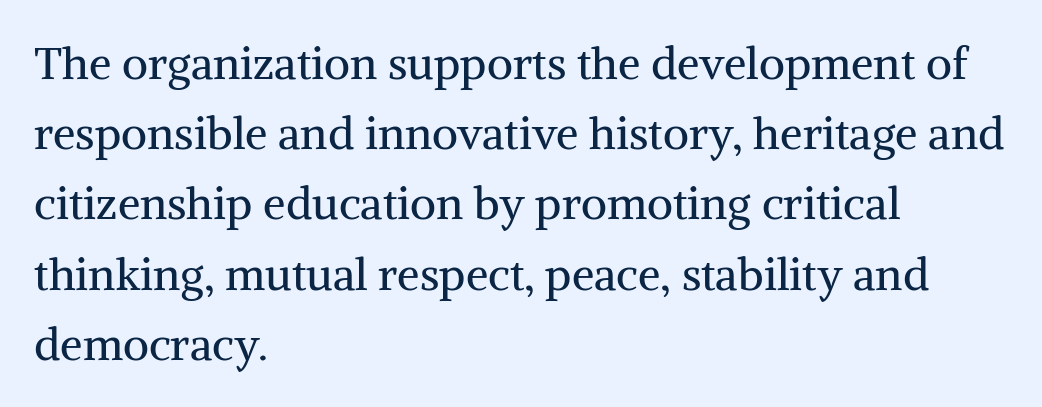
Quick note: underline off. This sample is left-justified, so line endings fall wherever the words run out. There is no visible air inserted between adjacent glyphs. This rendering employs a face with finishing strokes, i.e., a serif. Caption: face not bold, strokes unweighted.
